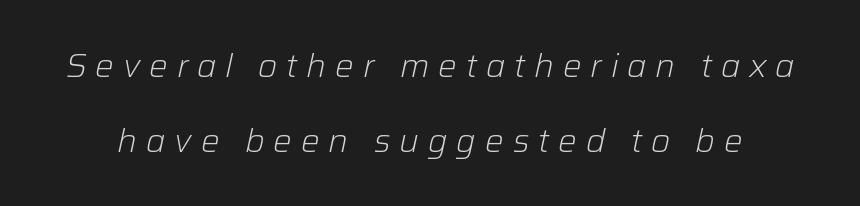
The image shows 33 px light type, italic (leaning right); set loose line spacing (2.27x), unusually wide letter spacing (+0.27 em), not underlined; low stroke contrast and a medium x-height.
